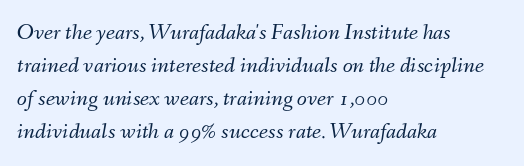
{"italic": "yes", "lean": "right", "slant_degrees": 9, "bold": "no", "underline": "no", "align": "left", "line_spacing": "normal", "line_spacing_ratio": 1.44, "letter_spacing": "normal", "letter_spacing_em": 0.0, "glyph_px": 23}
